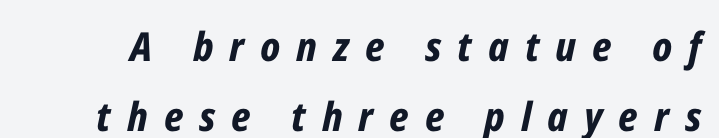
Q: Is the text bold? A: Yes.
Q: Is the text italic (slanted)? A: Yes, it leans right by about 12 degrees.
Q: Is the text underlined? A: No.
Q: Is the spacing between letters normal or unusually wide? A: Unusually wide.
Q: Width (condensed, normal, or wide)? A: Condensed.
Q: Stroke contrast? A: Low.
Q: x-height? A: Medium.
Q: Monospaced? A: No.
